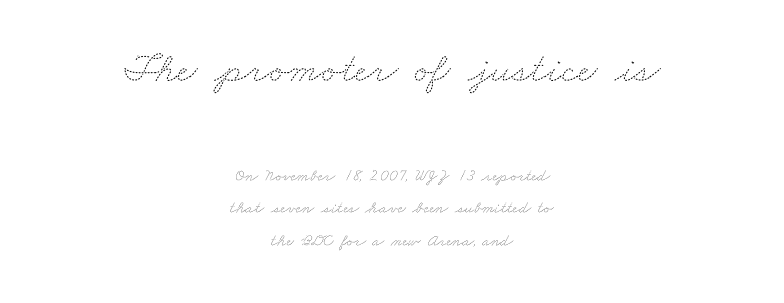
Q: Is the text bold? A: No.
Q: Is the text underlined? A: No.
Q: How is the paragraph aligned? A: Centered.
Q: Is the spacing between letters normal or unusually wide? A: Normal.
Q: Is the spacing between lines tight, normal or loose? A: Loose.
Q: Which block of text is set in a larger size, the first (top) or the second (bottom)? A: The first (top) one.
Q: Width (condensed, normal, or wide)? A: Wide.
Q: Stroke contrast? A: Medium.
Q: x-height? A: Small.
Q: Monospaced? A: No.
